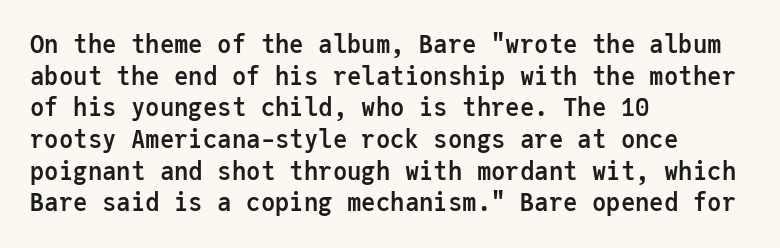
Q: Is the text bold? A: Yes.
Q: Is the text italic (slanted)? A: No, it is upright.
Q: Is the text underlined? A: No.
Q: How is the paragraph aligned? A: Left-aligned.
Q: Is the spacing between letters normal or unusually wide? A: Normal.
Q: Is the spacing between lines tight, normal or loose? A: Normal.
